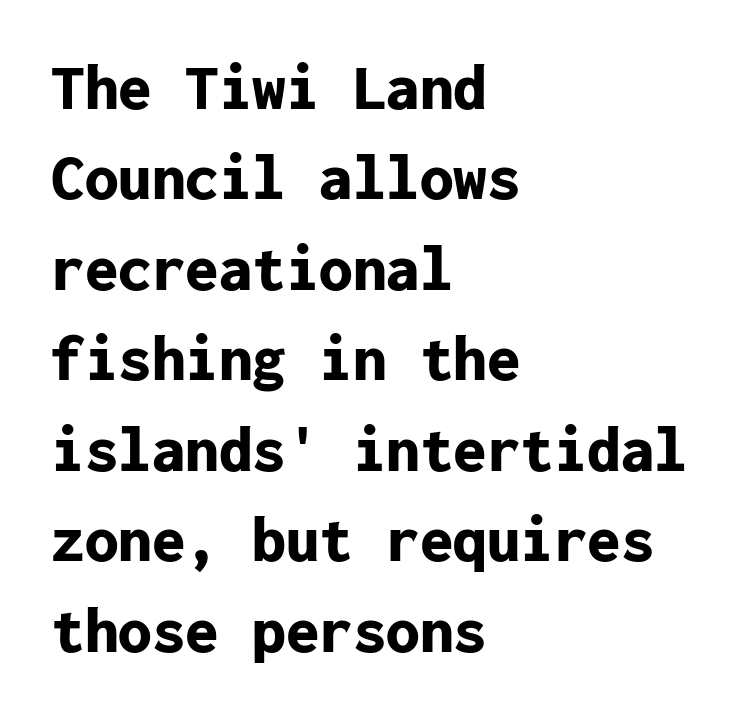
{"serif": "no", "italic": "no", "bold": "yes", "weight": "bold", "width": "normal", "stroke_contrast": "low", "x_height": "medium", "monospaced": "yes", "underline": "no", "align": "left", "line_spacing": "normal", "line_spacing_ratio": 1.35, "letter_spacing": "normal", "letter_spacing_em": 0.0, "glyph_px": 67}
